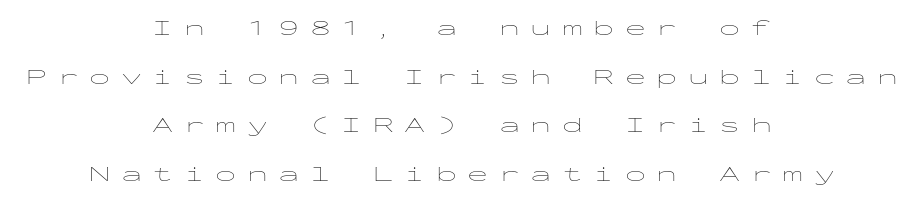
Q: Is the text bold? A: No.
Q: Is the text italic (slanted)? A: No, it is upright.
Q: Is the text underlined? A: No.
Q: How is the paragraph aligned? A: Centered.
Q: Is the spacing between letters normal or unusually wide? A: Unusually wide.
Q: Is the spacing between lines tight, normal or loose? A: Loose.
